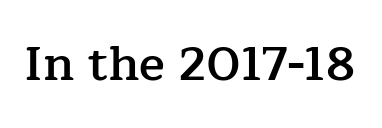
Q: Is the text bold? A: Semi-bold.
Q: Is the text italic (slanted)? A: No, it is upright.
Q: Is the typeface a serif or a sans-serif typeface? A: Serif.
Q: Is the text underlined? A: No.
Q: Is the spacing between letters normal or unusually wide? A: Normal.
Q: Width (condensed, normal, or wide)? A: Normal.
Q: Stroke contrast? A: Low.
Q: x-height? A: Medium.
Q: Monospaced? A: No.
